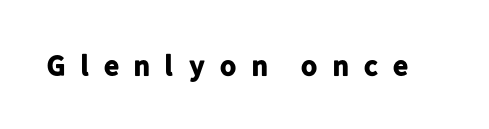
The image shows 29 px bold sans-serif type, upright; set unusually wide letter spacing (+0.46 em), not underlined; low stroke contrast and a medium x-height.
